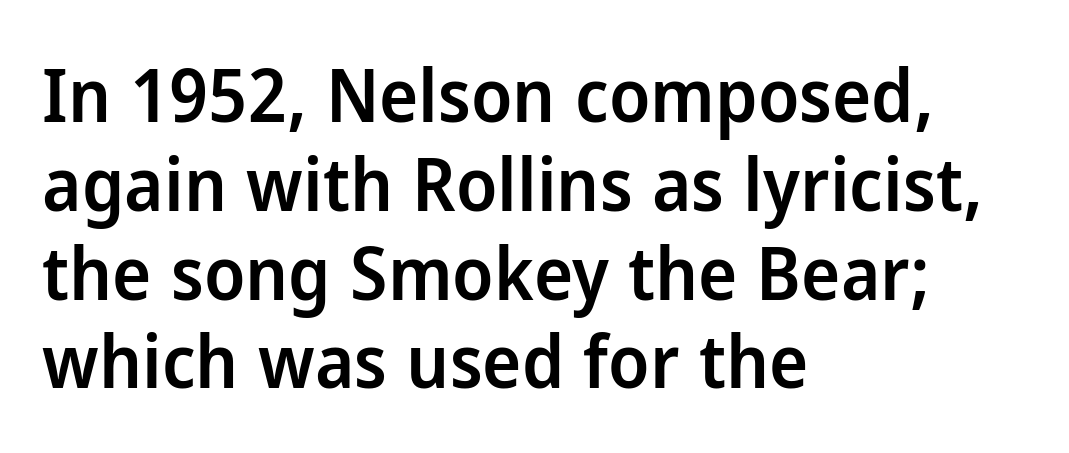
Underline: absent. These lines stack with their left ends in a neat column. How are the letters spaced? Ordinarily, with no added tracking. A typesetter would mark this as roman, not italic. Set as a demibold, roughly 600 on the weight scale. The designer went with a sans here, leaving each stem footless.
